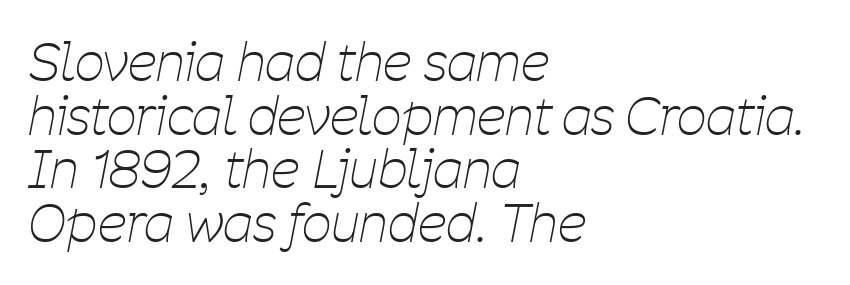
Q: Is the text bold? A: No.
Q: Is the text italic (slanted)? A: Yes, it leans right by about 11 degrees.
Q: Is the text underlined? A: No.
Q: How is the paragraph aligned? A: Left-aligned.
Q: Is the spacing between letters normal or unusually wide? A: Normal.
Q: Is the spacing between lines tight, normal or loose? A: Tight.
Q: Width (condensed, normal, or wide)? A: Condensed.
Q: Stroke contrast? A: Low.
Q: x-height? A: Medium.
Q: Monospaced? A: No.
